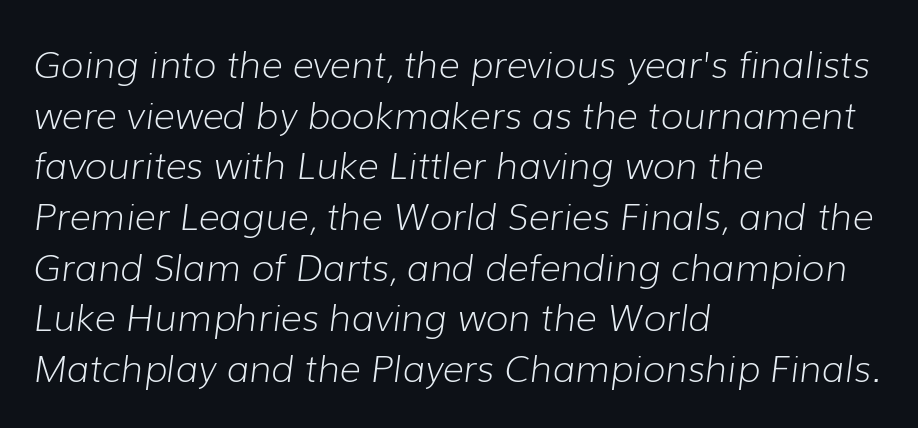
The image shows 37 px light type, italic (leaning right); set left-aligned, normal line spacing (1.37x), normal letter spacing, not underlined; low stroke contrast and a medium x-height.
